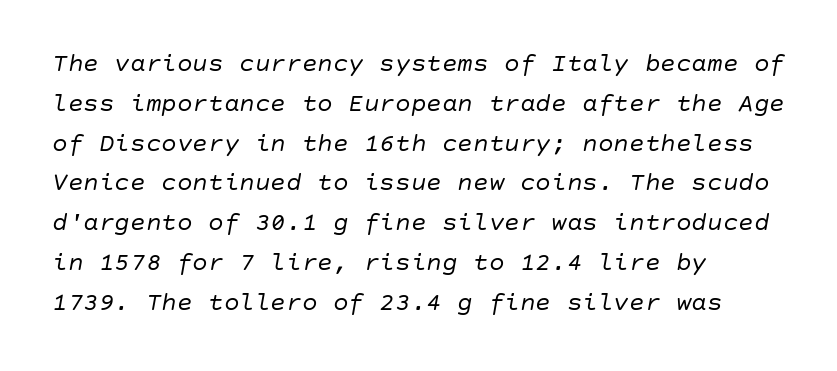
The image shows 26 px text type, italic (leaning right); set left-aligned, normal line spacing (1.53x), normal letter spacing, not underlined.
